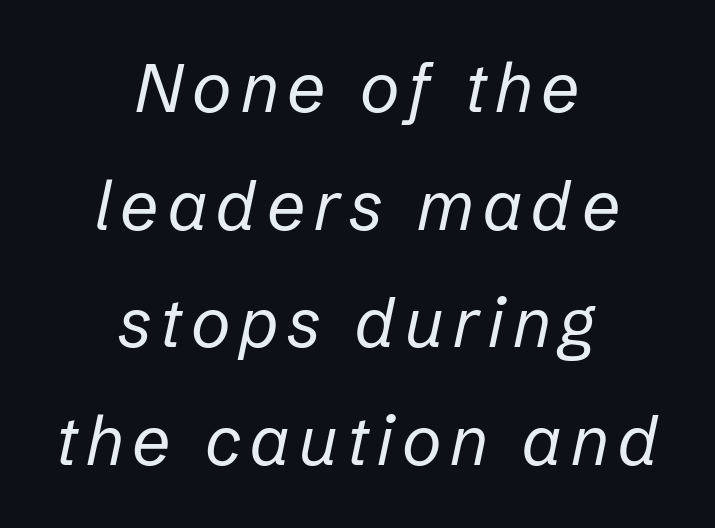
Q: Is the text bold? A: No.
Q: Is the text italic (slanted)? A: Yes, it leans right by about 12 degrees.
Q: Is the text underlined? A: No.
Q: How is the paragraph aligned? A: Centered.
Q: Width (condensed, normal, or wide)? A: Normal.
Q: Stroke contrast? A: Low.
Q: x-height? A: Medium.
Q: Monospaced? A: No.
